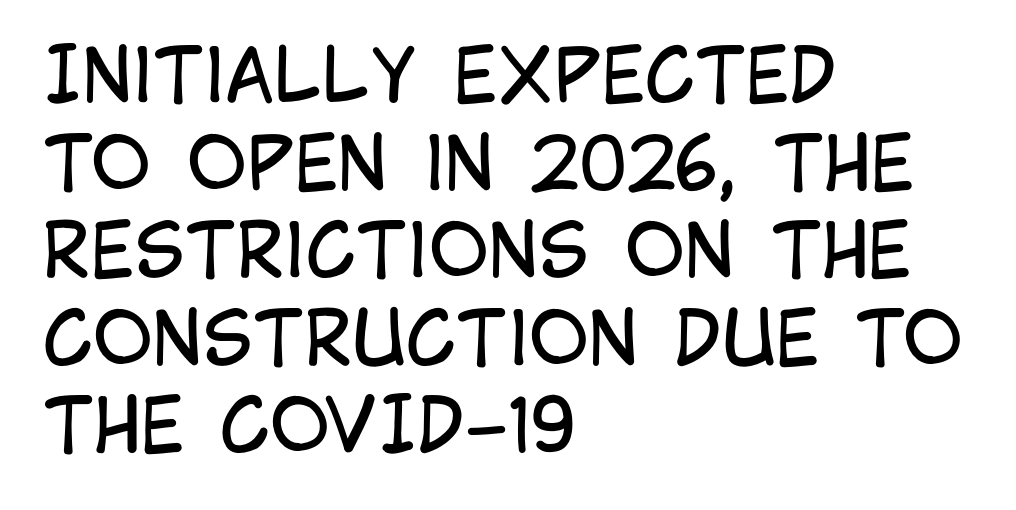
The image shows 73 px regular-weight, condensed sans-serif type, upright; set left-aligned, line spacing 1.2x, normal letter spacing, not underlined; low stroke contrast and a large x-height.
